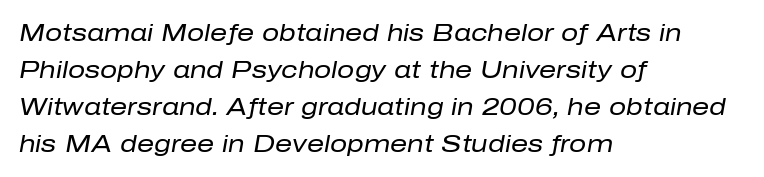
The image shows 24 px text type, italic (leaning right); set left-aligned, normal line spacing (1.54x), normal letter spacing, not underlined.
